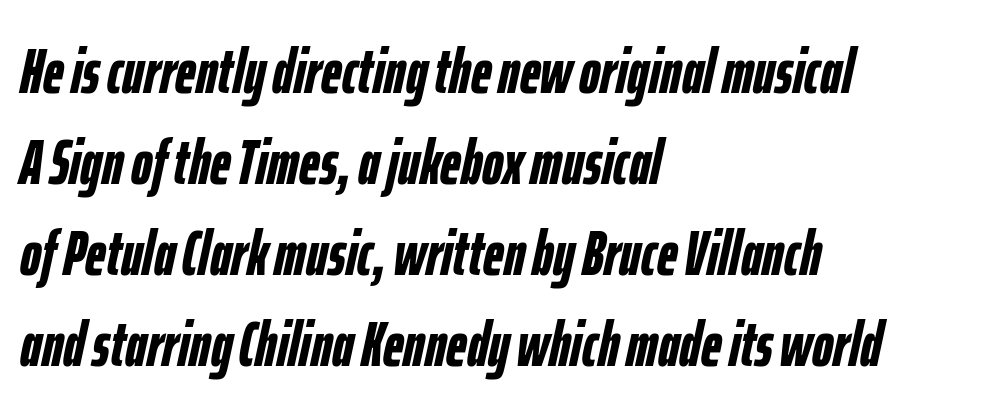
The image shows 64 px semibold, condensed type, italic (leaning right); set left-aligned, normal line spacing (1.42x), normal letter spacing, not underlined; low stroke contrast and a medium x-height.
